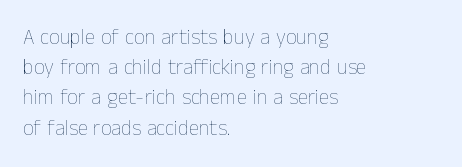
{"italic": "no", "bold": "no", "underline": "no", "align": "left", "line_spacing": "normal", "line_spacing_ratio": 1.44, "letter_spacing": "normal", "letter_spacing_em": 0.0, "glyph_px": 21}
